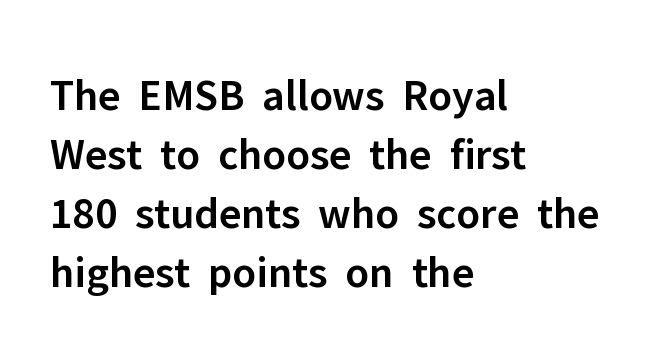
The image shows 45 px semibold sans-serif type, upright; set left-aligned, normal line spacing (1.31x), normal letter spacing, not underlined; low stroke contrast and a medium x-height.
